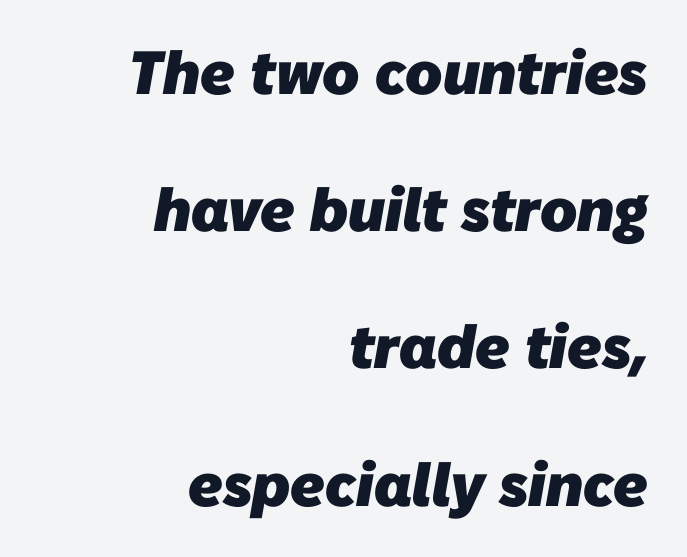
Q: Is the text bold? A: Yes.
Q: Is the typeface a serif or a sans-serif typeface? A: Sans-serif.
Q: Is the text underlined? A: No.
Q: How is the paragraph aligned? A: Right-aligned.
Q: Is the spacing between letters normal or unusually wide? A: Normal.
Q: Is the spacing between lines tight, normal or loose? A: Loose.
Q: Width (condensed, normal, or wide)? A: Normal.
Q: Stroke contrast? A: Low.
Q: x-height? A: Medium.
Q: Monospaced? A: No.
